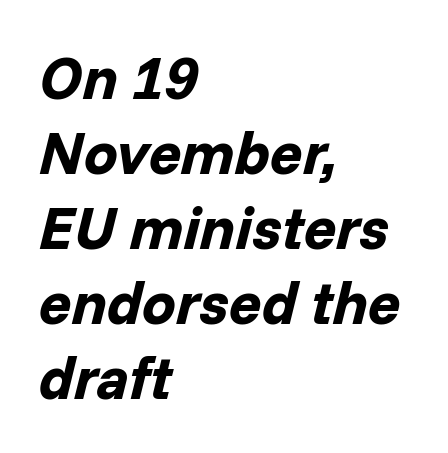
Compared with a centered layout, this one pins lines to the left instead. Underlining? Definitely not there. Varying glyph widths throughout — classic text-font behaviour. The characters look thick and weighty, a clear bold. One glance says typical: line gaps are just what's usual. Standard letterfit; no display-style spreading of the glyphs.
